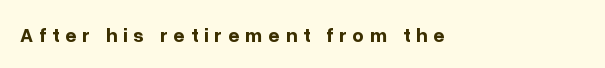
{"italic": "no", "bold": "yes", "underline": "no", "letter_spacing": "wide", "letter_spacing_em": 0.29, "glyph_px": 20}
